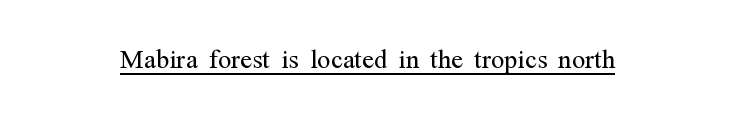
This sample uses plain, unmodified letter spacing. Letters have the restrained weight of plain body copy at most. Varying glyph widths throughout — classic text-font behaviour. A typesetter would label this face a serif. Emphasis is given by a line drawn under the lettering.
